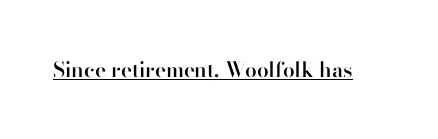
{"italic": "no", "bold": "semi", "underline": "yes", "letter_spacing": "normal", "letter_spacing_em": 0.0, "glyph_px": 21}
